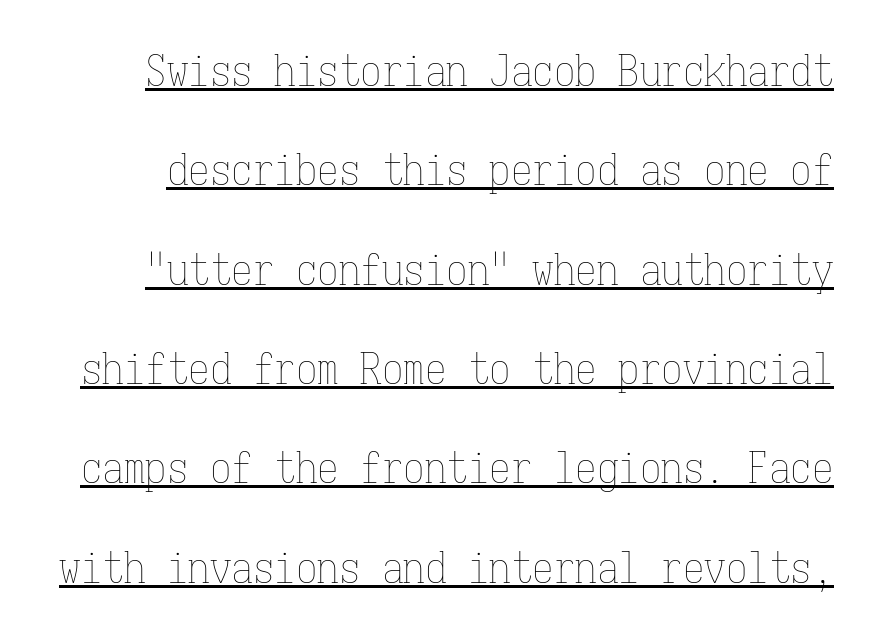
The image shows 43 px thin, condensed type, upright, monospaced; set loose line spacing (2.31x), normal letter spacing, underlined; low stroke contrast and a medium x-height.
